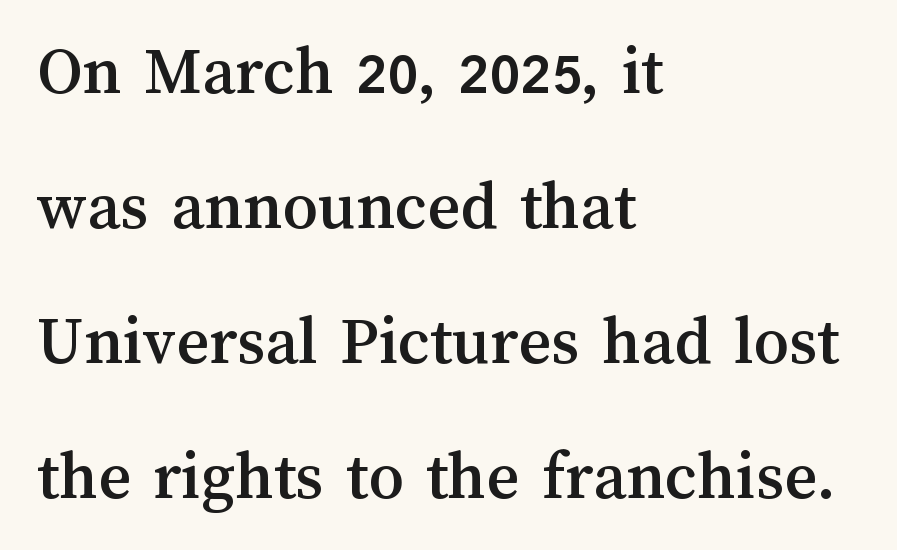
Q: Is the text italic (slanted)? A: No, it is upright.
Q: Is the text underlined? A: No.
Q: How is the paragraph aligned? A: Left-aligned.
Q: Is the spacing between letters normal or unusually wide? A: Normal.
Q: Is the spacing between lines tight, normal or loose? A: Loose.
Q: Width (condensed, normal, or wide)? A: Normal.
Q: Stroke contrast? A: Medium.
Q: x-height? A: Medium.
Q: Monospaced? A: No.
